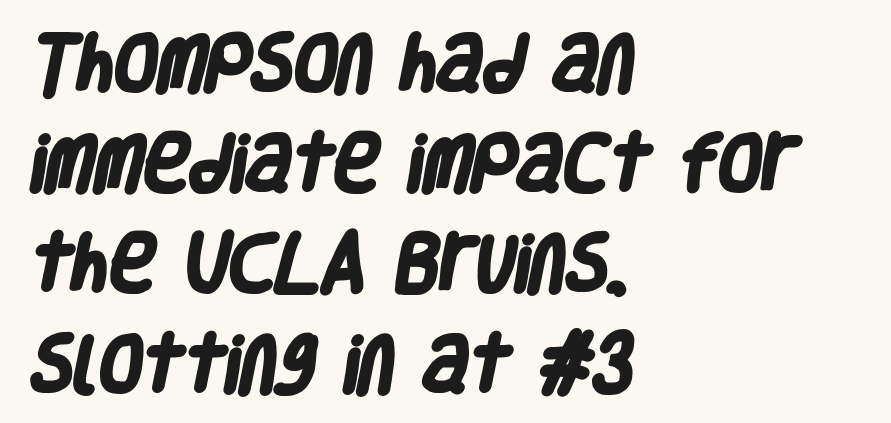
The rendering anchors every line to the left-hand side. Baseline-to-baseline distance is the conventional proportion of letter height. Students, this is bold: see how much ink each stroke carries. Letter spacing: default.
